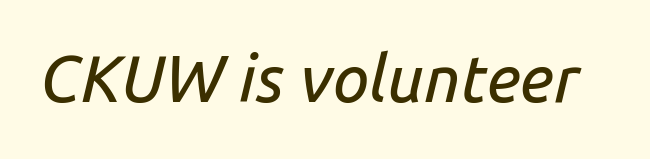
Each row of text sits above clean, open space. In terms of posture, this sample is oblique. Nothing unusual about the tracking: characters are spaced as the font intends. Is this a fixed-width face? No — the glyphs have proportional, varying widths.
